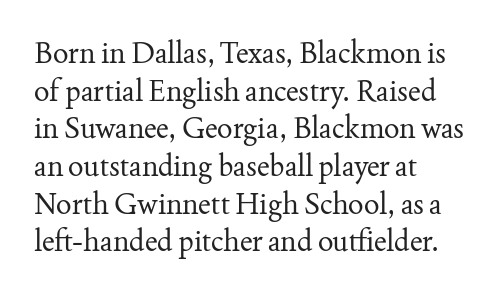
{"serif": "yes", "italic": "no", "bold": "no", "weight": "regular", "width": "normal", "stroke_contrast": "medium", "x_height": "small", "monospaced": "no", "underline": "no", "align": "left", "line_spacing": "normal", "line_spacing_ratio": 1.3, "letter_spacing": "normal", "letter_spacing_em": 0.0, "glyph_px": 29}
